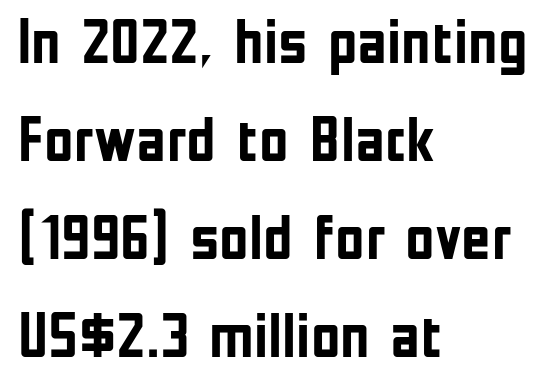
The image shows 64 px semibold, condensed sans-serif type, upright; set left-aligned, normal line spacing (1.53x), normal letter spacing, not underlined; low stroke contrast and a medium x-height.
